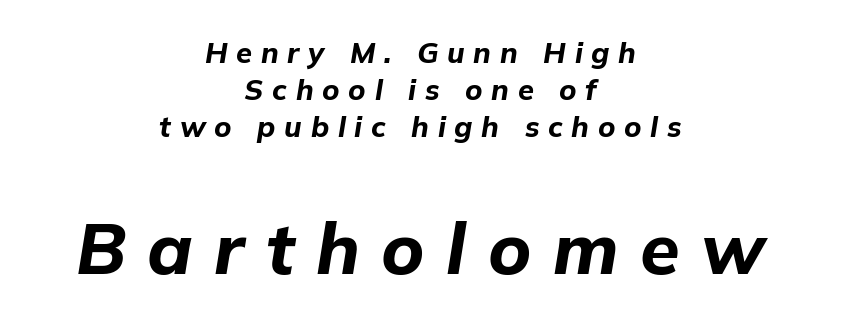
The image shows 72 px bold type, italic (leaning right); set centered, normal line spacing (1.27x), unusually wide letter spacing (+0.3 em), not underlined; the second (bottom) block is 2.48x larger; low stroke contrast and a medium x-height.
